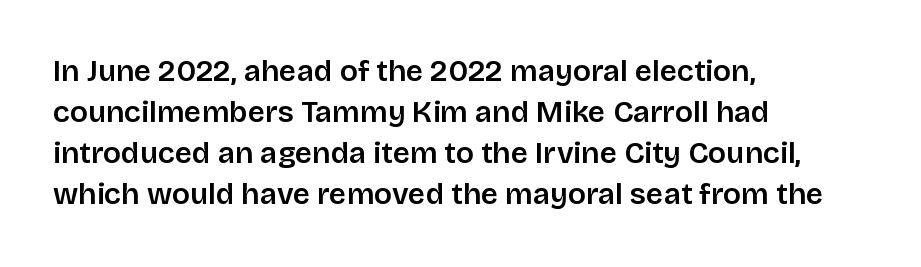
Q: Is the text italic (slanted)? A: No, it is upright.
Q: Is the typeface a serif or a sans-serif typeface? A: Sans-serif.
Q: Is the text underlined? A: No.
Q: How is the paragraph aligned? A: Left-aligned.
Q: Is the spacing between letters normal or unusually wide? A: Normal.
Q: Is the spacing between lines tight, normal or loose? A: Normal.
Q: Width (condensed, normal, or wide)? A: Normal.
Q: Stroke contrast? A: Low.
Q: x-height? A: Large.
Q: Monospaced? A: No.
